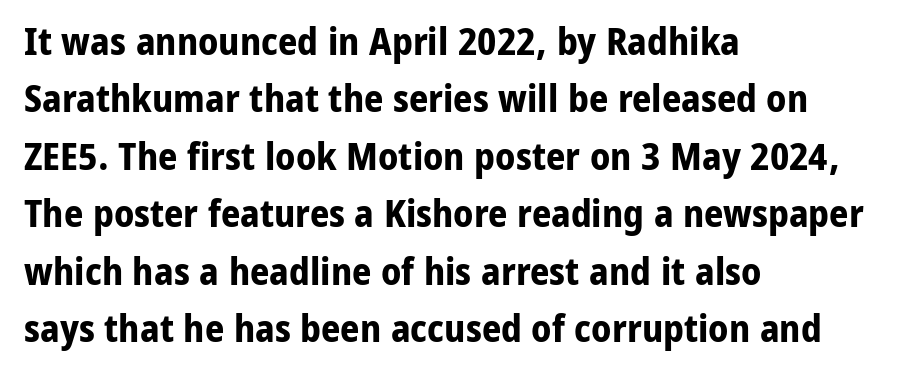
Q: Is the text bold? A: Yes.
Q: Is the text italic (slanted)? A: No, it is upright.
Q: Is the typeface a serif or a sans-serif typeface? A: Sans-serif.
Q: Is the text underlined? A: No.
Q: How is the paragraph aligned? A: Left-aligned.
Q: Is the spacing between letters normal or unusually wide? A: Normal.
Q: Is the spacing between lines tight, normal or loose? A: Normal.
Q: Width (condensed, normal, or wide)? A: Normal.
Q: Stroke contrast? A: Low.
Q: x-height? A: Medium.
Q: Monospaced? A: No.
